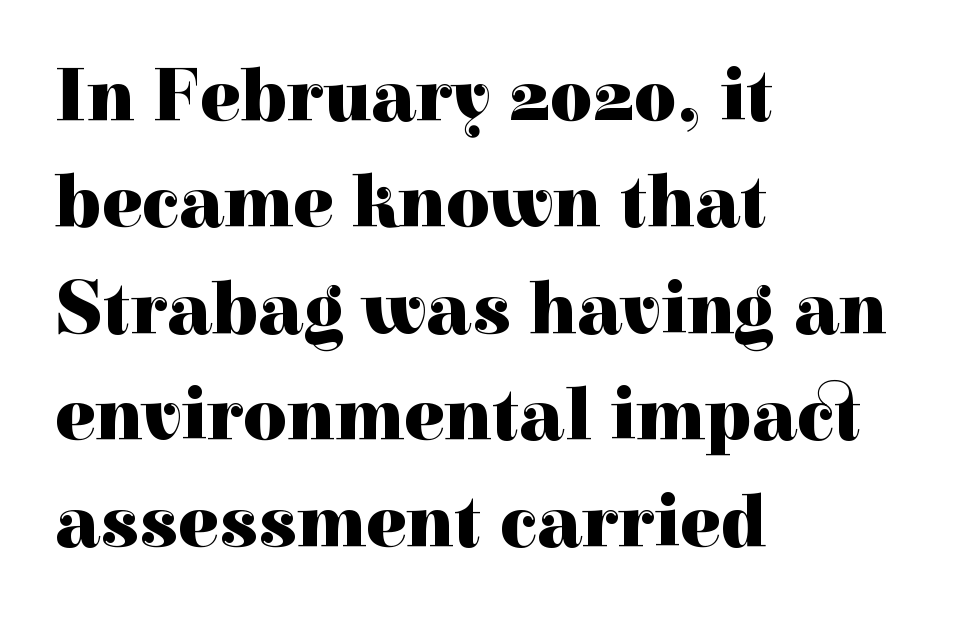
{"serif": "yes", "italic": "no", "bold": "yes", "weight": "heavy", "width": "normal", "x_height": "medium", "monospaced": "no", "underline": "no", "align": "left", "line_spacing": "normal", "line_spacing_ratio": 1.42, "letter_spacing": "normal", "letter_spacing_em": 0.0, "glyph_px": 75}
